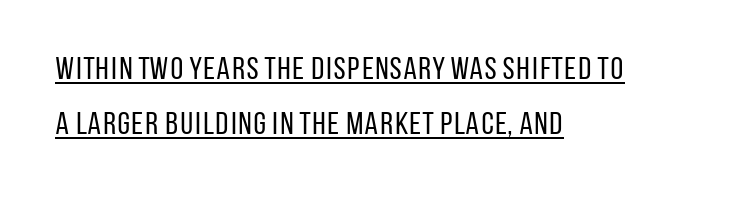
Is the type heavy? It reads as light-to-regular instead. Each line of the rendering has a horizontal stroke beneath the glyphs. The typography opts for an upright posture over an oblique one. The text block is weighted toward the left margin, trailing off unevenly rightward. The letterforms sit shoulder to shoulder at normal distance. Character widths vary here, with narrow letters taking less room than wide ones.
